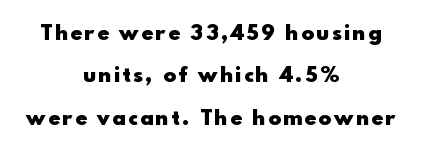
{"italic": "no", "bold": "yes", "underline": "no", "align": "center", "line_spacing": "loose", "line_spacing_ratio": 2.02, "glyph_px": 21}
